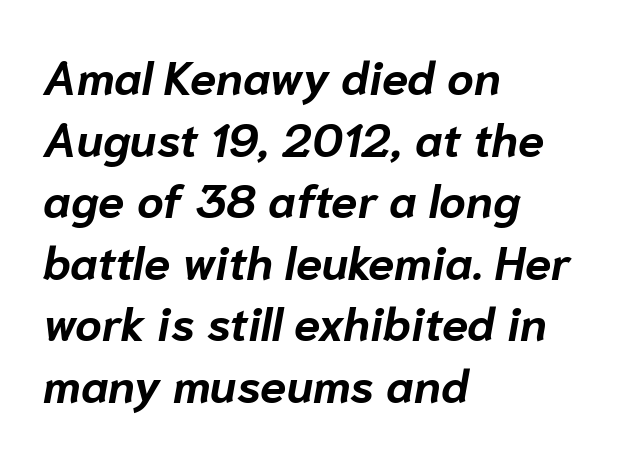
The passage shown has conventional tracking throughout. The ragged edge is on the right, which tells us the setting is flush left. The space between consecutive lines is moderate. The text carries the slant typical of an italic or oblique font. These lines are rendered in a variable-pitch font.
